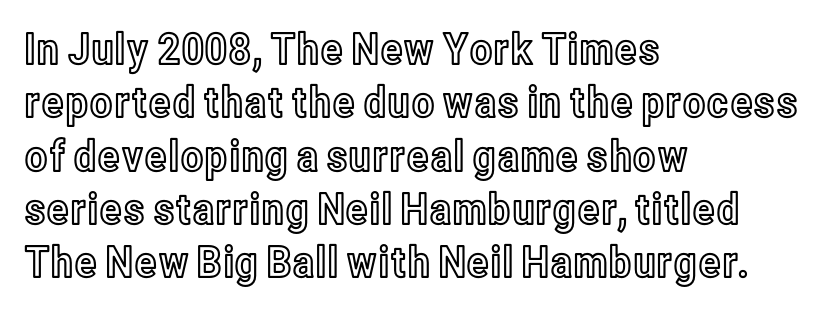
Q: Is the text italic (slanted)? A: No, it is upright.
Q: Is the text underlined? A: No.
Q: How is the paragraph aligned? A: Left-aligned.
Q: Is the spacing between letters normal or unusually wide? A: Normal.
Q: Width (condensed, normal, or wide)? A: Condensed.
Q: x-height? A: Medium.
Q: Monospaced? A: No.
